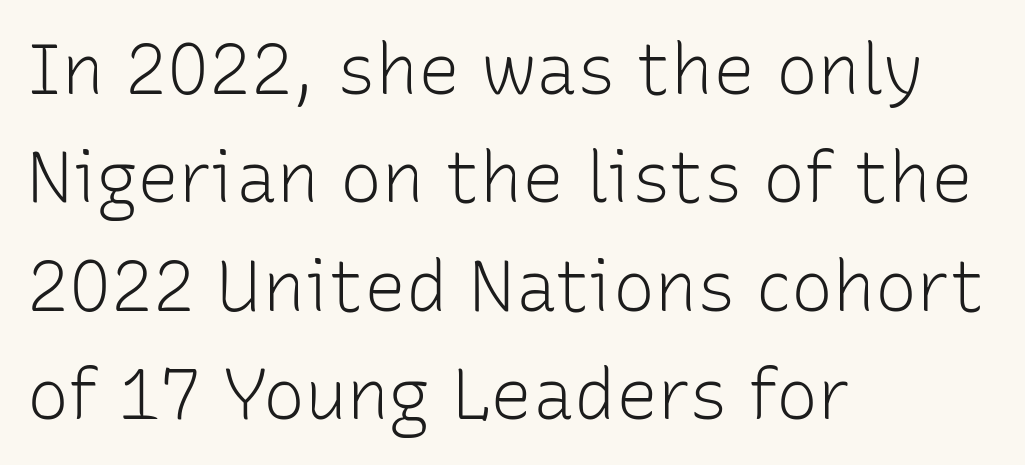
The image shows 70 px light sans-serif type, upright; set left-aligned, normal line spacing (1.55x), normal letter spacing, not underlined; low stroke contrast and a medium x-height.
